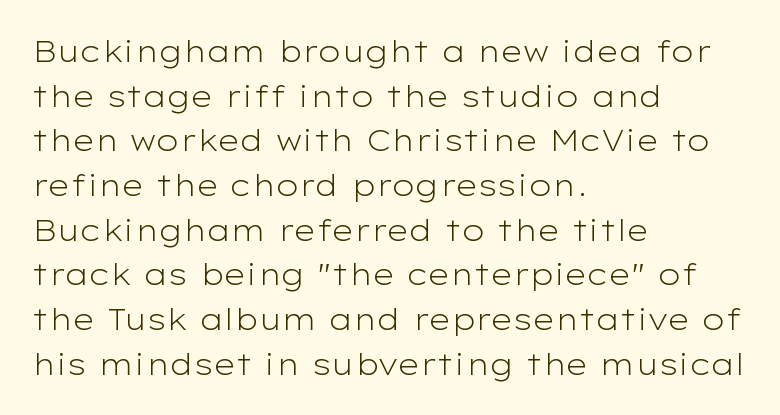
The image shows 30 px light, wide sans-serif type, upright; set left-aligned, normal line spacing (1.49x), normal letter spacing, not underlined; low stroke contrast and a medium x-height.
